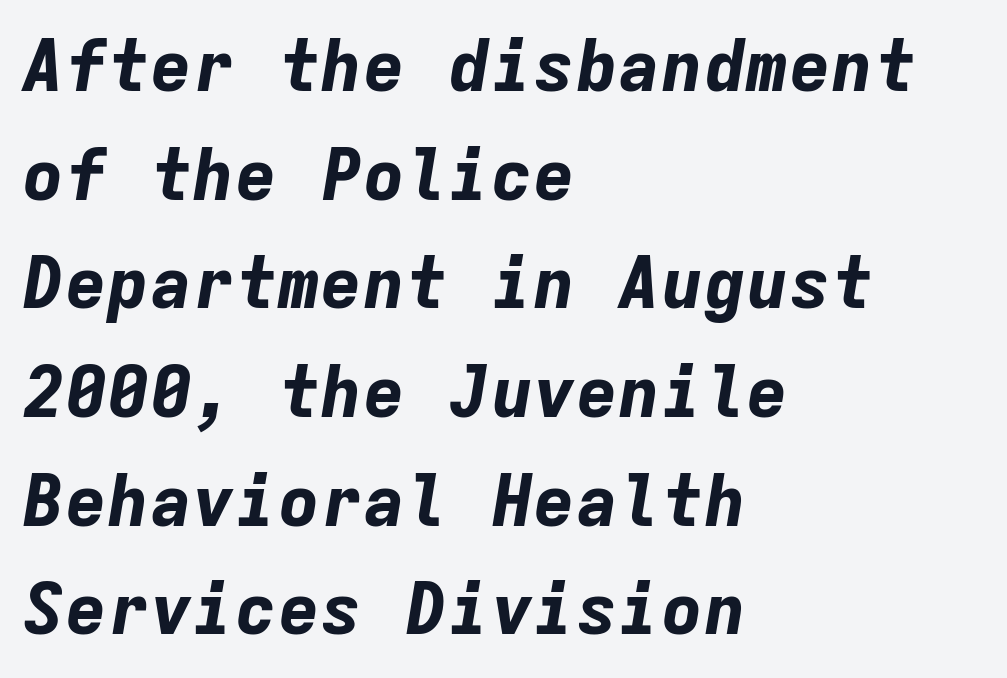
Q: Is the text bold? A: Yes.
Q: Is the text italic (slanted)? A: Yes, it leans right by about 9 degrees.
Q: Is the text underlined? A: No.
Q: How is the paragraph aligned? A: Left-aligned.
Q: Is the spacing between letters normal or unusually wide? A: Normal.
Q: Is the spacing between lines tight, normal or loose? A: Normal.
Q: Width (condensed, normal, or wide)? A: Normal.
Q: Stroke contrast? A: Low.
Q: x-height? A: Medium.
Q: Monospaced? A: Yes.
